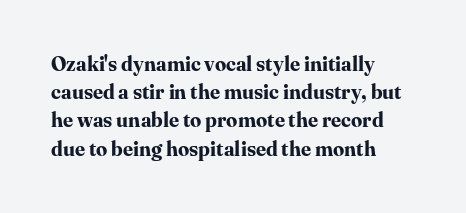
Q: Is the text bold? A: Yes.
Q: Is the text italic (slanted)? A: No, it is upright.
Q: Is the text underlined? A: No.
Q: How is the paragraph aligned? A: Left-aligned.
Q: Is the spacing between letters normal or unusually wide? A: Normal.
Q: Is the spacing between lines tight, normal or loose? A: Normal.
